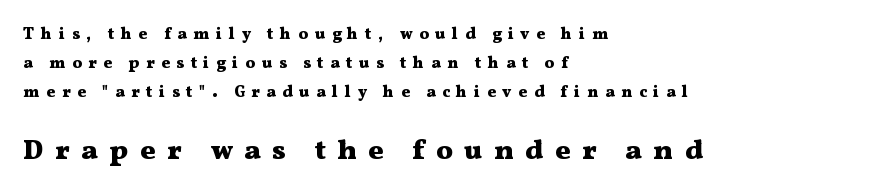
The image shows 28 px heavy, wide serif type, upright; set left-aligned, line spacing 1.81x, unusually wide letter spacing (+0.41 em), not underlined; the second (bottom) block is 1.75x larger; medium stroke contrast and a medium x-height.
